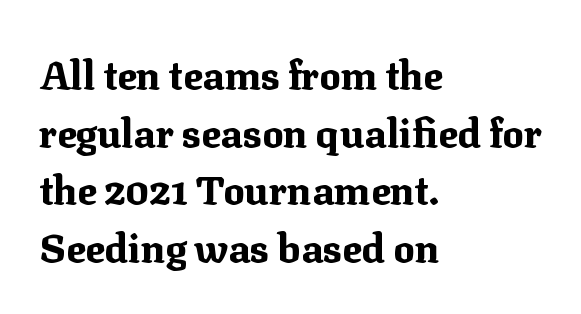
Serifs: yes, visible at the terminals of the letterforms. Is this a fixed-width face? No — the glyphs have proportional, varying widths. Thick stems and heavy bowls — unmistakably bold. Words appear dense and cohesive because spacing is normal. Anything drawn beneath the words? Only blank space.
